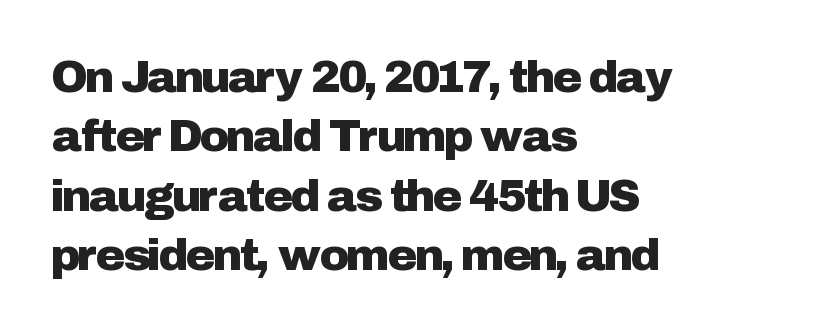
The font family rendered here belongs to the sans-serif group. The rows are spaced the way most documents space them. This sample has the flowing, uneven cadence of proportional lettering. Posture: straight, roman, zero tilt.
